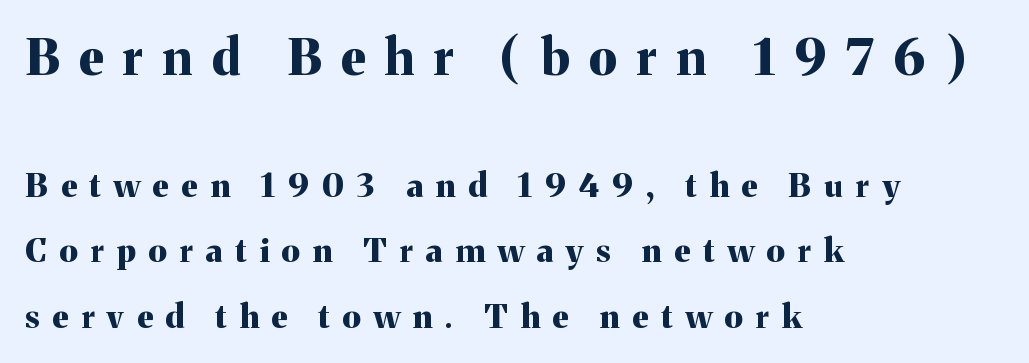
{"serif": "yes", "italic": "no", "bold": "yes", "weight": "bold", "width": "normal", "stroke_contrast": "medium", "x_height": "medium", "monospaced": "no", "underline": "no", "align": "left", "line_spacing": "loose", "line_spacing_ratio": 1.98, "letter_spacing": "wide", "letter_spacing_em": 0.39, "larger_block": "first", "size_ratio": 1.52, "glyph_px": 50}
